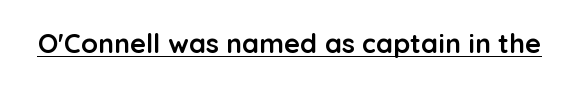
{"italic": "no", "bold": "yes", "underline": "yes", "letter_spacing": "normal", "letter_spacing_em": 0.0, "glyph_px": 27}
